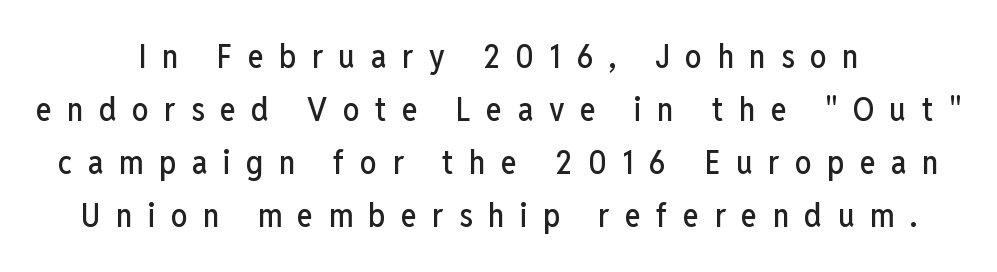
Q: Is the text italic (slanted)? A: No, it is upright.
Q: Is the typeface a serif or a sans-serif typeface? A: Sans-serif.
Q: Is the text underlined? A: No.
Q: How is the paragraph aligned? A: Centered.
Q: Is the spacing between letters normal or unusually wide? A: Unusually wide.
Q: Is the spacing between lines tight, normal or loose? A: Normal.
Q: Width (condensed, normal, or wide)? A: Condensed.
Q: Stroke contrast? A: Low.
Q: x-height? A: Medium.
Q: Monospaced? A: No.
